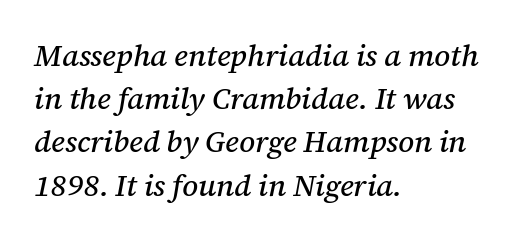
{"serif": "yes", "italic": "yes", "lean": "right", "slant_degrees": 12, "width": "normal", "stroke_contrast": "medium", "x_height": "medium", "monospaced": "no", "underline": "no", "align": "left", "line_spacing": "normal", "line_spacing_ratio": 1.44, "letter_spacing": "normal", "letter_spacing_em": 0.0, "glyph_px": 30}
